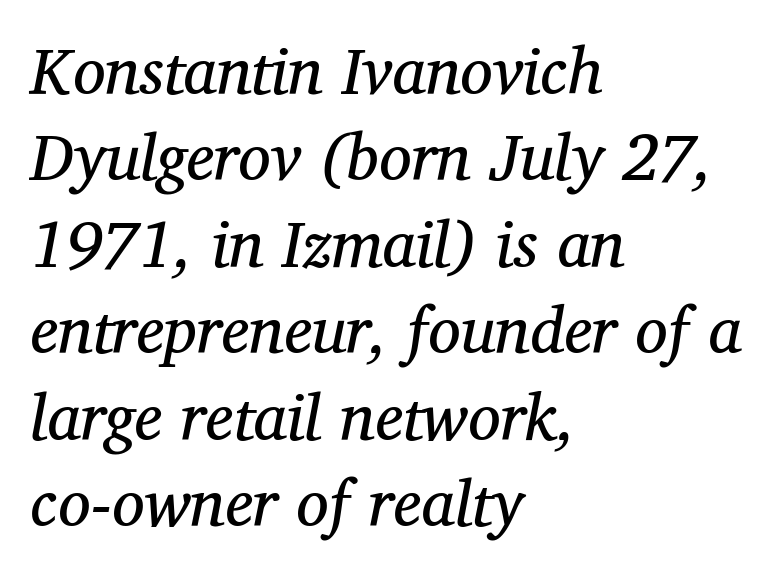
{"serif": "yes", "italic": "yes", "lean": "right", "slant_degrees": 12, "bold": "no", "weight": "regular", "width": "normal", "stroke_contrast": "medium", "x_height": "medium", "monospaced": "no", "underline": "no", "align": "left", "line_spacing": "normal", "line_spacing_ratio": 1.33, "letter_spacing": "normal", "letter_spacing_em": 0.0, "glyph_px": 65}
